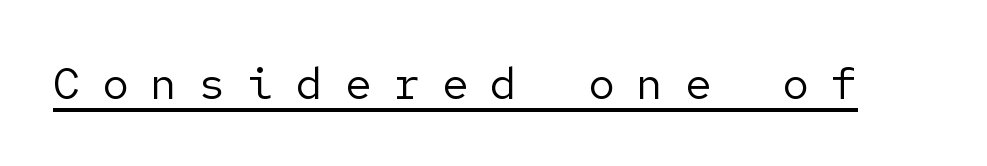
Caption: face not bold, strokes unweighted. No italicization has been applied; the sample stays upright. Descenders here cross a horizontal rule under the line. Each letter's strokes conclude bluntly, with no projecting serifs. How are the letters spaced? Widely, with obvious added tracking.
